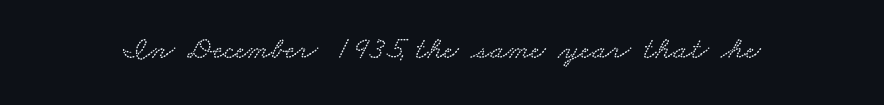
Q: Is the text underlined? A: No.
Q: Is the spacing between letters normal or unusually wide? A: Normal.
Q: Width (condensed, normal, or wide)? A: Wide.
Q: Stroke contrast? A: Low.
Q: x-height? A: Small.
Q: Monospaced? A: No.
